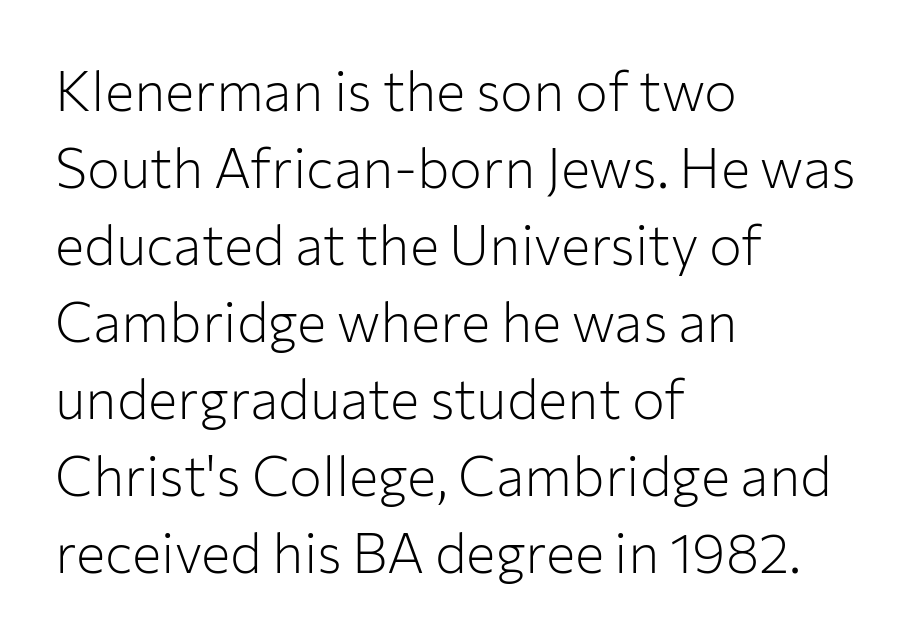
Q: Is the text bold? A: No.
Q: Is the text italic (slanted)? A: No, it is upright.
Q: Is the typeface a serif or a sans-serif typeface? A: Sans-serif.
Q: Is the text underlined? A: No.
Q: How is the paragraph aligned? A: Left-aligned.
Q: Is the spacing between letters normal or unusually wide? A: Normal.
Q: Is the spacing between lines tight, normal or loose? A: Normal.
Q: Width (condensed, normal, or wide)? A: Normal.
Q: Stroke contrast? A: Low.
Q: x-height? A: Medium.
Q: Monospaced? A: No.
